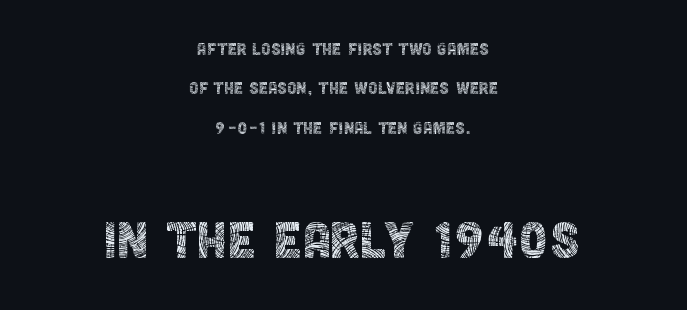
Line starts and ends both wander, symmetrically. Designer's note — italics off, roman on. The type is set solid horizontally, with unmodified tracking. I'd call this a sans setting — the letters go barefoot. A quiet, ordinary-to-light weight characterises the typeface. The letters in the lower block stand taller than those in the block above.
